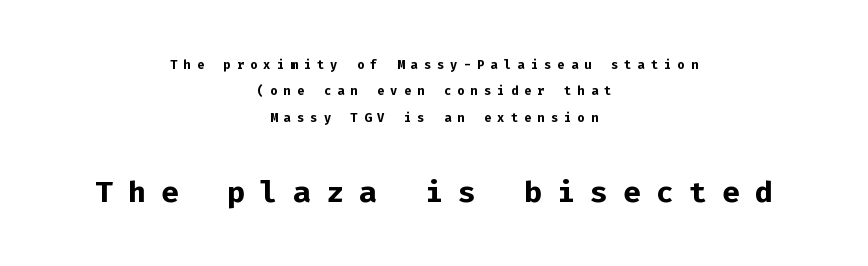
{"serif": "no", "italic": "no", "bold": "yes", "weight": "semibold", "width": "normal", "stroke_contrast": "low", "x_height": "medium", "monospaced": "yes", "underline": "no", "align": "center", "line_spacing": "normal", "line_spacing_ratio": 1.55, "letter_spacing": "wide", "letter_spacing_em": 0.36, "larger_block": "second", "size_ratio": 2.47, "glyph_px": 42}
